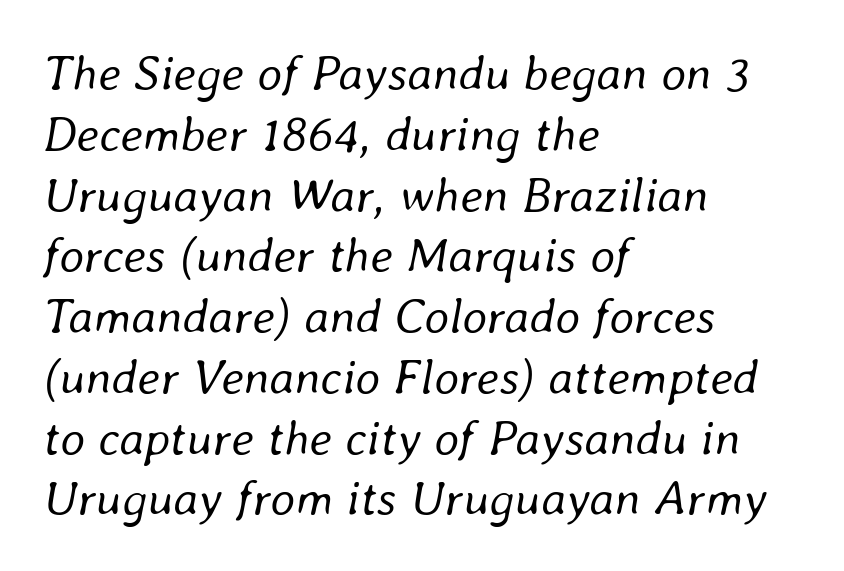
The image shows 49 px regular-weight type, italic (leaning right); set left-aligned, line spacing 1.24x, normal letter spacing, not underlined; low stroke contrast and a medium x-height.
